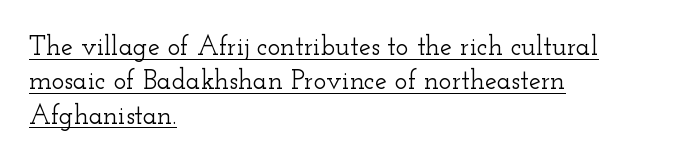
{"italic": "no", "underline": "yes", "align": "left", "line_spacing": "normal", "line_spacing_ratio": 1.27, "letter_spacing": "normal", "letter_spacing_em": 0.0, "glyph_px": 27}
